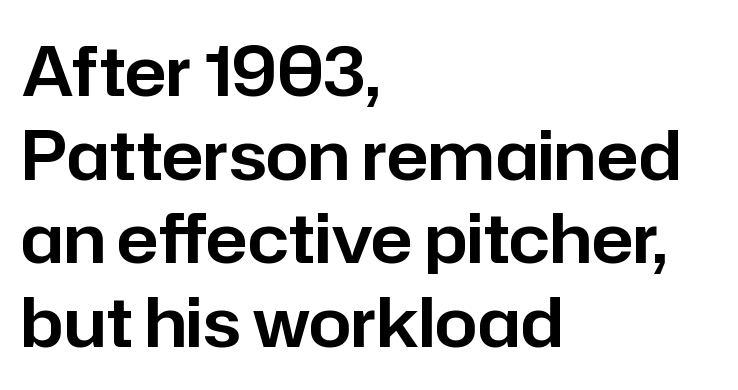
Q: Is the text italic (slanted)? A: No, it is upright.
Q: Is the typeface a serif or a sans-serif typeface? A: Sans-serif.
Q: Is the text underlined? A: No.
Q: How is the paragraph aligned? A: Left-aligned.
Q: Is the spacing between letters normal or unusually wide? A: Normal.
Q: Width (condensed, normal, or wide)? A: Normal.
Q: Stroke contrast? A: Low.
Q: x-height? A: Medium.
Q: Monospaced? A: No.
